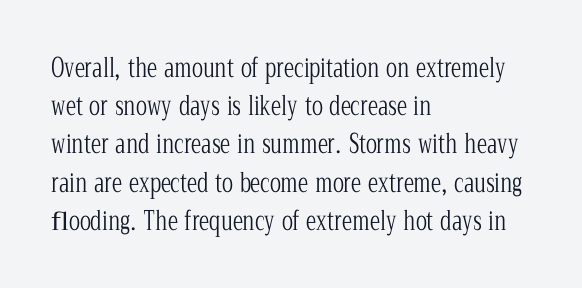
{"italic": "no", "bold": "no", "underline": "no", "align": "left", "line_spacing": "normal", "line_spacing_ratio": 1.47, "letter_spacing": "normal", "letter_spacing_em": 0.0, "glyph_px": 26}
